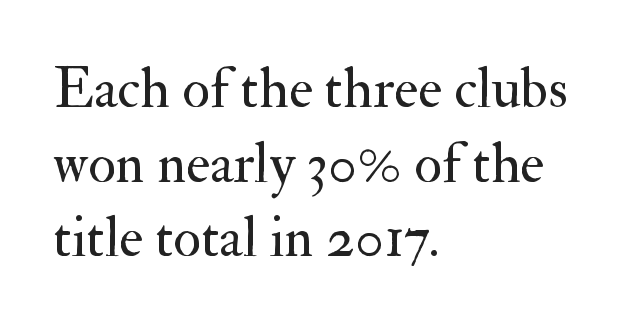
{"serif": "yes", "italic": "no", "bold": "no", "weight": "regular", "width": "normal", "stroke_contrast": "medium", "x_height": "small", "monospaced": "no", "underline": "no", "align": "left", "line_spacing": "normal", "line_spacing_ratio": 1.31, "letter_spacing": "normal", "letter_spacing_em": 0.0, "glyph_px": 57}
